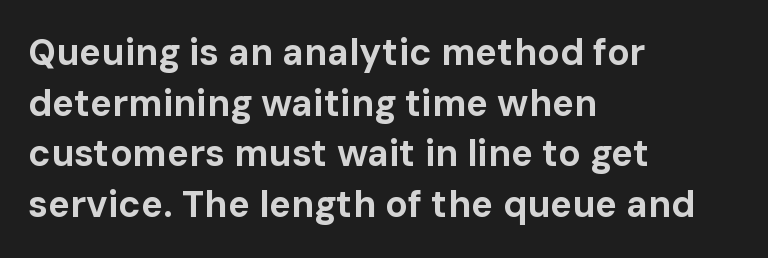
Q: Is the text bold? A: Yes.
Q: Is the text italic (slanted)? A: No, it is upright.
Q: Is the typeface a serif or a sans-serif typeface? A: Sans-serif.
Q: Is the text underlined? A: No.
Q: How is the paragraph aligned? A: Left-aligned.
Q: Is the spacing between letters normal or unusually wide? A: Normal.
Q: Is the spacing between lines tight, normal or loose? A: Normal.
Q: Width (condensed, normal, or wide)? A: Normal.
Q: Stroke contrast? A: Low.
Q: x-height? A: Medium.
Q: Monospaced? A: No.
